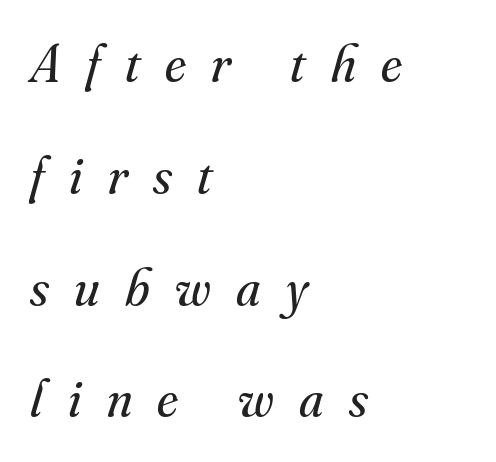
The lines are quadded left. Type style note: has serifs. The font sits on the lighter half of the weight spectrum, regular included. Words appear elongated and porous because spacing is wide. Just letters on the line, the space beneath them empty.
